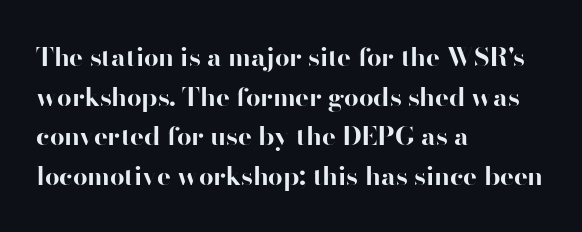
{"italic": "no", "bold": "yes", "underline": "no", "align": "left", "line_spacing": "normal", "line_spacing_ratio": 1.52, "letter_spacing": "normal", "letter_spacing_em": 0.0, "glyph_px": 26}
